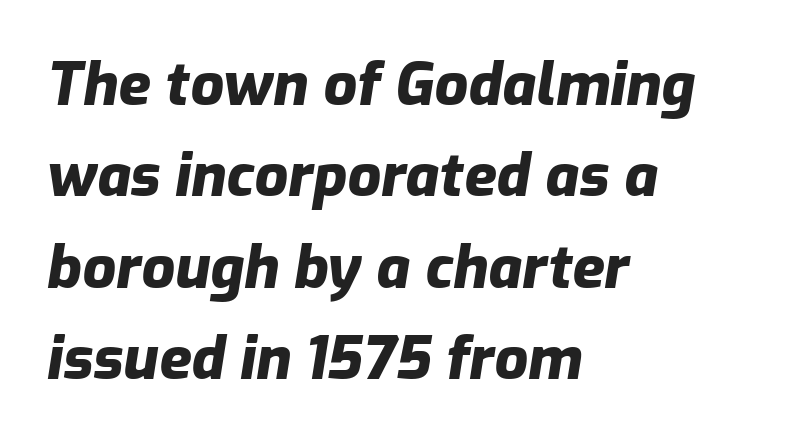
The image shows 59 px heavy type, italic (leaning right); set left-aligned, normal line spacing (1.55x), normal letter spacing, not underlined; low stroke contrast and a medium x-height.
